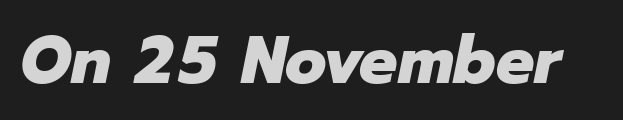
Q: Is the text bold? A: Yes.
Q: Is the text italic (slanted)? A: Yes, it leans right by about 12 degrees.
Q: Is the text underlined? A: No.
Q: Is the spacing between letters normal or unusually wide? A: Normal.
Q: Width (condensed, normal, or wide)? A: Normal.
Q: Stroke contrast? A: Low.
Q: x-height? A: Medium.
Q: Monospaced? A: No.
